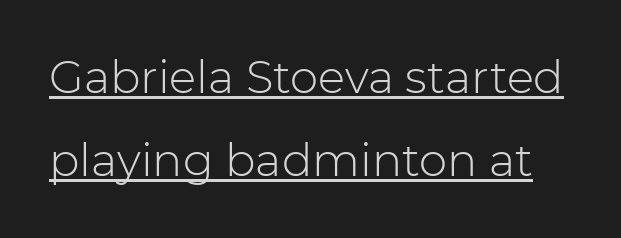
Q: Is the text bold? A: No.
Q: Is the text italic (slanted)? A: No, it is upright.
Q: Is the typeface a serif or a sans-serif typeface? A: Sans-serif.
Q: Is the text underlined? A: Yes.
Q: Is the spacing between letters normal or unusually wide? A: Normal.
Q: Width (condensed, normal, or wide)? A: Normal.
Q: Stroke contrast? A: Low.
Q: x-height? A: Medium.
Q: Monospaced? A: No.
